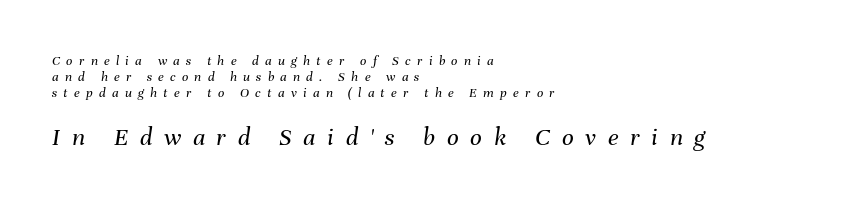
Does the lettering tilt? It does — this is italic. Only glyphs here, with clear space below each row. The cut favours lightness, reaching ordinary text weight at its darkest. These lines have a slow, spaced-out rhythm from letter to letter.
